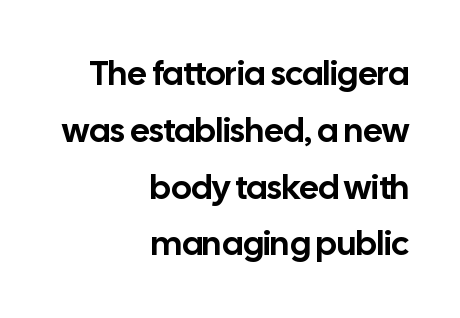
Q: Is the text italic (slanted)? A: No, it is upright.
Q: Is the typeface a serif or a sans-serif typeface? A: Sans-serif.
Q: Is the text underlined? A: No.
Q: How is the paragraph aligned? A: Right-aligned.
Q: Is the spacing between letters normal or unusually wide? A: Normal.
Q: Is the spacing between lines tight, normal or loose? A: Normal.
Q: Width (condensed, normal, or wide)? A: Normal.
Q: Stroke contrast? A: Low.
Q: x-height? A: Medium.
Q: Monospaced? A: No.
